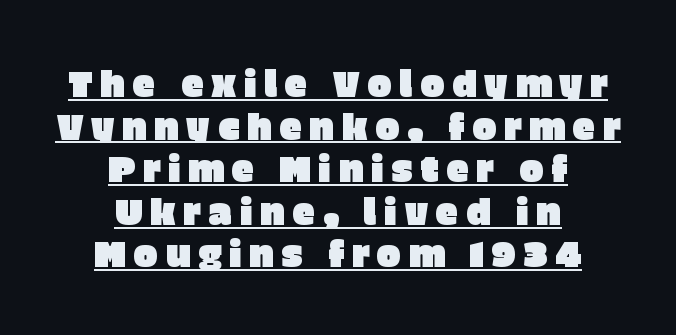
The face used here is proportionally spaced, like ordinary book or web type. Underlined type. If you folded the block vertically in half, each line would mirror itself in length. Rows of type sit shoulder to shoulder in the vertical direction. Quick note: not italic, upright. The glyphs in this specimen are sans serif.
